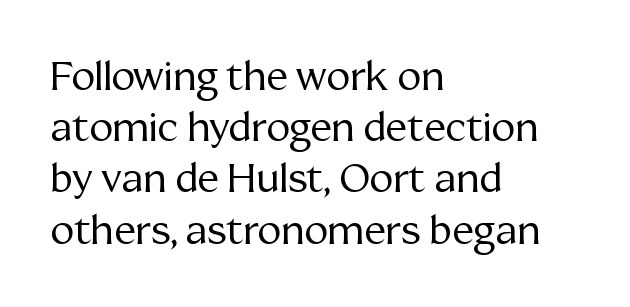
{"serif": "yes", "italic": "no", "bold": "no", "weight": "regular", "width": "normal", "stroke_contrast": "medium", "x_height": "medium", "monospaced": "no", "underline": "no", "align": "left", "line_spacing": "normal", "line_spacing_ratio": 1.28, "letter_spacing": "normal", "letter_spacing_em": 0.0, "glyph_px": 40}
